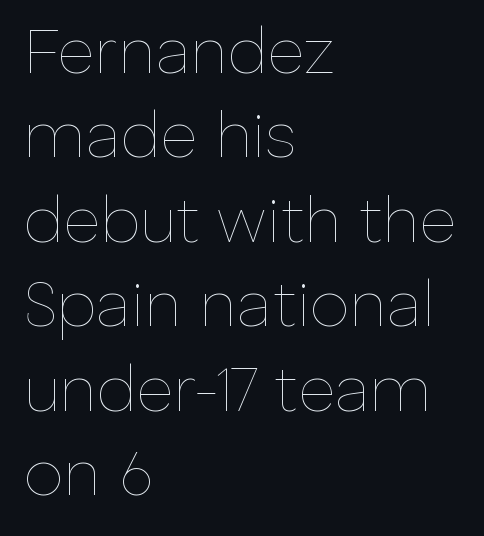
{"italic": "no", "bold": "no", "weight": "thin", "width": "normal", "stroke_contrast": "low", "x_height": "medium", "monospaced": "no", "underline": "no", "align": "left", "line_spacing": "normal", "line_spacing_ratio": 1.32, "letter_spacing": "normal", "letter_spacing_em": 0.0, "glyph_px": 64}
